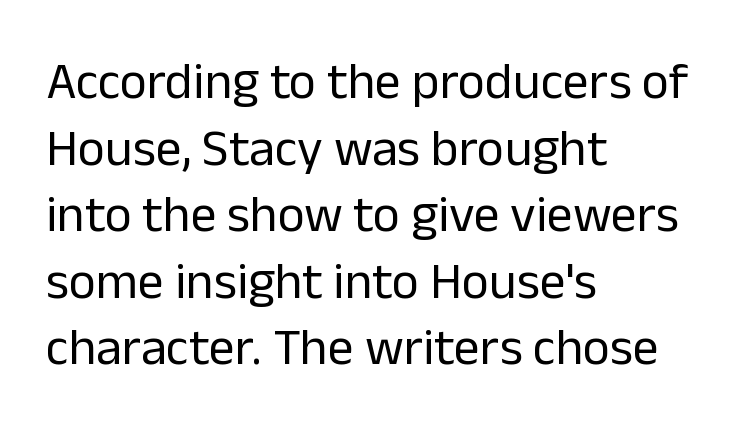
The image shows 52 px regular-weight sans-serif type, upright; set left-aligned, normal line spacing (1.28x), normal letter spacing, not underlined; low stroke contrast and a medium x-height.
